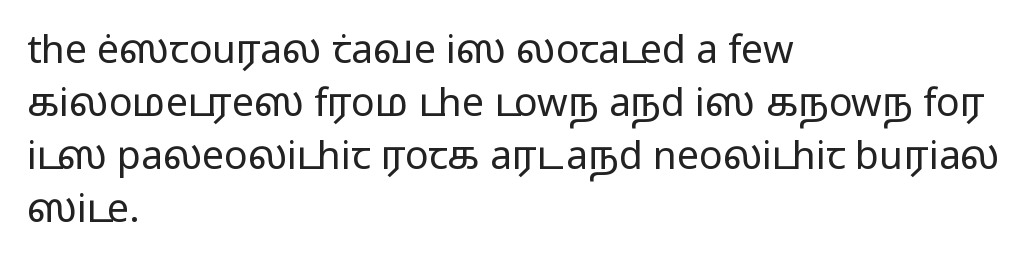
The image shows 39 px regular-weight, wide sans-serif type, upright; set left-aligned, normal line spacing (1.36x), normal letter spacing, not underlined; low stroke contrast and a medium x-height.
